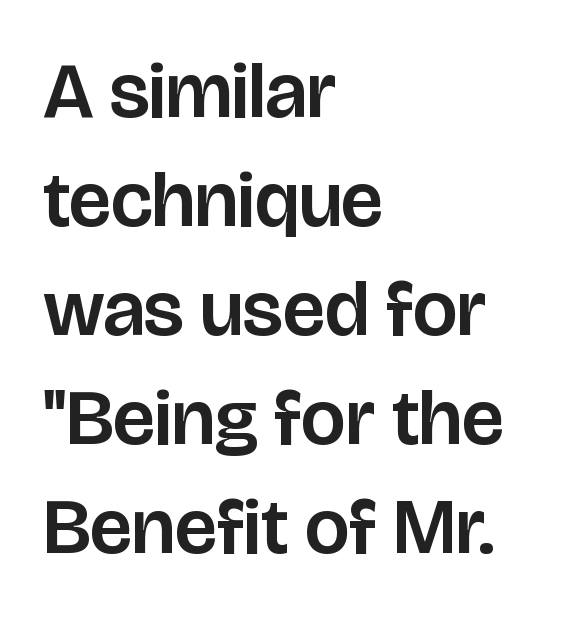
The image shows 79 px sans-serif type, upright; set left-aligned, normal line spacing (1.38x), normal letter spacing, not underlined; low stroke contrast and a large x-height.
